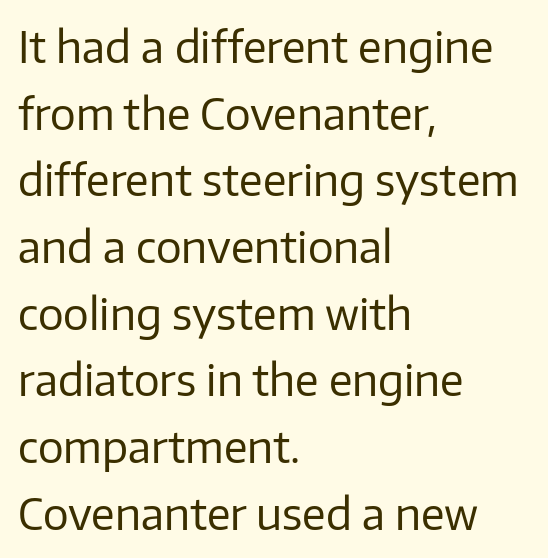
Nothing sits at the stroke ends, so this counts as sans-serif. The letters advance in unequal steps, a hallmark of proportional type. Here the glyphs are tracked normally, forming tight word shapes. The lettering stays uniformly vertical, giving the passage a roman look. The face looks like a standard text weight, possibly lighter. This rendering uses left alignment, leaving the right contour irregular.
